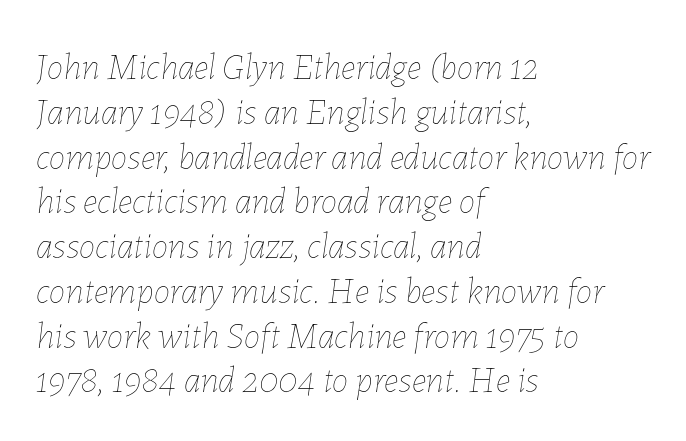
Q: Is the text bold? A: No.
Q: Is the text italic (slanted)? A: Yes, it leans right by about 7 degrees.
Q: Is the text underlined? A: No.
Q: How is the paragraph aligned? A: Left-aligned.
Q: Is the spacing between letters normal or unusually wide? A: Normal.
Q: Width (condensed, normal, or wide)? A: Normal.
Q: Stroke contrast? A: Low.
Q: x-height? A: Medium.
Q: Monospaced? A: No.
